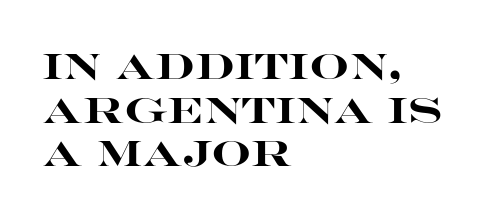
The image shows 35 px heavy, wide type, upright; set left-aligned, normal line spacing (1.25x), normal letter spacing, not underlined; high stroke contrast and a large x-height.
